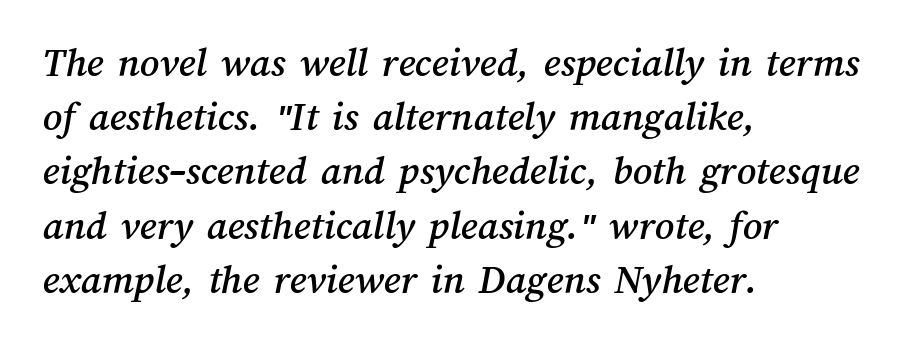
{"width": "normal", "stroke_contrast": "medium", "x_height": "medium", "monospaced": "no", "underline": "no", "align": "left", "line_spacing": "normal", "line_spacing_ratio": 1.29, "letter_spacing": "normal", "letter_spacing_em": 0.0, "glyph_px": 42}
